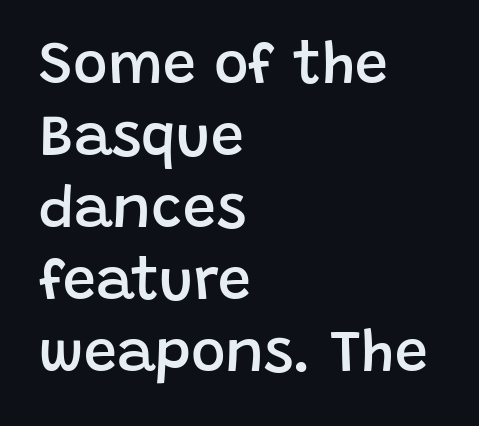
Q: Is the text bold? A: Semi-bold.
Q: Is the text italic (slanted)? A: No, it is upright.
Q: Is the typeface a serif or a sans-serif typeface? A: Sans-serif.
Q: Is the text underlined? A: No.
Q: How is the paragraph aligned? A: Left-aligned.
Q: Is the spacing between letters normal or unusually wide? A: Normal.
Q: Width (condensed, normal, or wide)? A: Normal.
Q: Stroke contrast? A: Low.
Q: x-height? A: Large.
Q: Monospaced? A: No.
